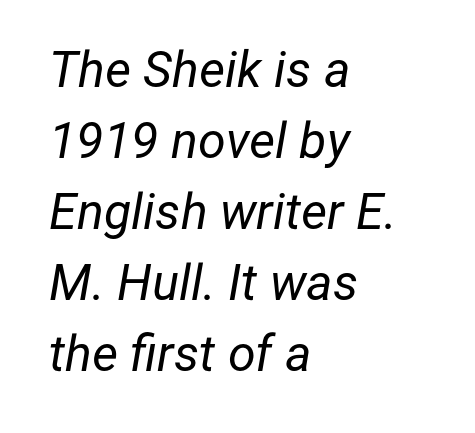
{"italic": "yes", "lean": "right", "slant_degrees": 12, "bold": "no", "weight": "regular", "width": "normal", "stroke_contrast": "low", "x_height": "medium", "monospaced": "no", "underline": "no", "align": "left", "line_spacing": "normal", "line_spacing_ratio": 1.42, "letter_spacing": "normal", "letter_spacing_em": 0.0, "glyph_px": 50}
